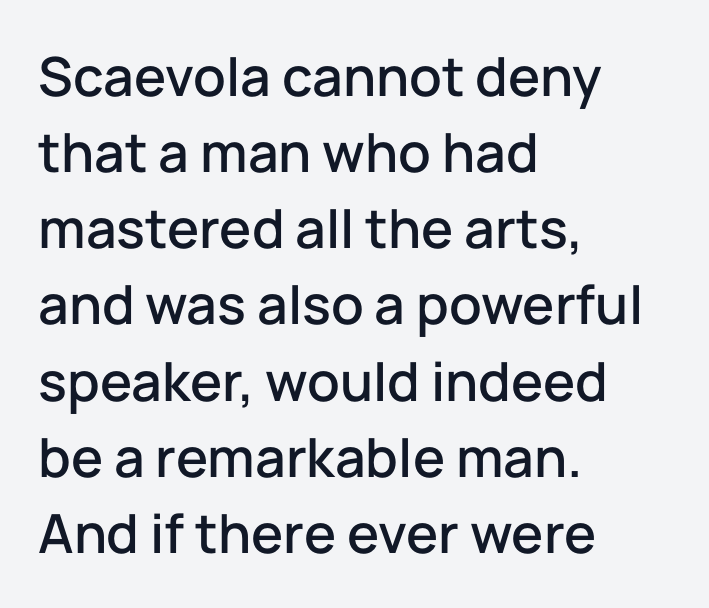
The image shows 54 px sans-serif type, upright; set left-aligned, normal line spacing (1.41x), normal letter spacing, not underlined; low stroke contrast and a medium x-height.
